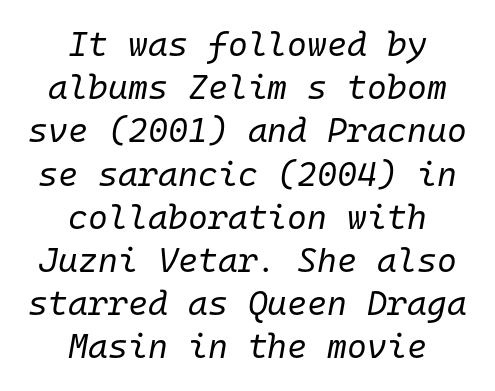
The glyphs look as if they've been sheared to an angle. Line starts and ends both wander, symmetrically. Standard letterfit; no display-style spreading of the glyphs. Descender tails drop into unmarked territory. Notice how descenders clear the ascenders below comfortably — that's standard leading.
